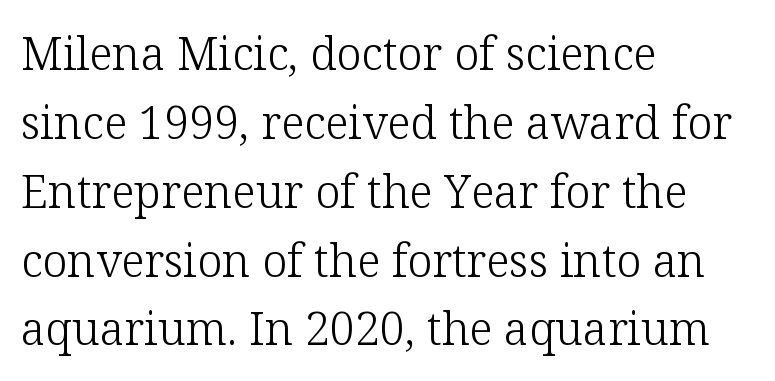
Q: Is the text bold? A: No.
Q: Is the text italic (slanted)? A: No, it is upright.
Q: Is the typeface a serif or a sans-serif typeface? A: Serif.
Q: Is the text underlined? A: No.
Q: How is the paragraph aligned? A: Left-aligned.
Q: Is the spacing between letters normal or unusually wide? A: Normal.
Q: Is the spacing between lines tight, normal or loose? A: Normal.
Q: Width (condensed, normal, or wide)? A: Normal.
Q: Stroke contrast? A: Low.
Q: x-height? A: Medium.
Q: Monospaced? A: No.
